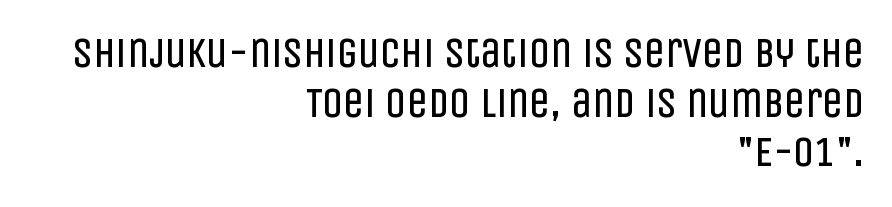
{"serif": "no", "italic": "no", "bold": "no", "weight": "regular", "width": "condensed", "stroke_contrast": "low", "x_height": "large", "monospaced": "no", "underline": "no", "align": "right", "line_spacing_ratio": 1.18, "letter_spacing": "normal", "letter_spacing_em": 0.0, "glyph_px": 42}
